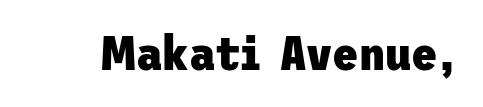
The image shows 48 px heavy sans-serif type, upright; set normal letter spacing, not underlined; low stroke contrast and a medium x-height.
